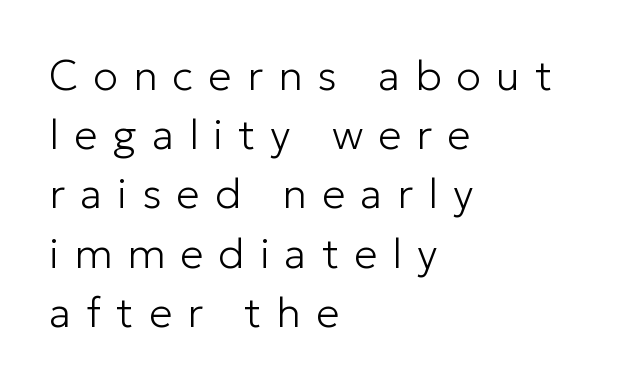
The image shows 42 px light sans-serif type, upright; set left-aligned, normal line spacing (1.41x), unusually wide letter spacing (+0.36 em), not underlined; low stroke contrast and a medium x-height.
